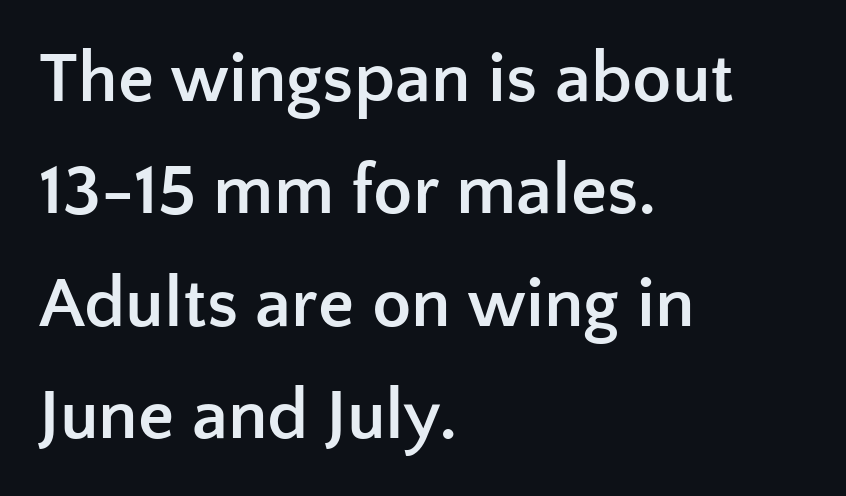
{"serif": "no", "italic": "no", "bold": "yes", "weight": "semibold", "width": "normal", "stroke_contrast": "low", "x_height": "medium", "monospaced": "no", "underline": "no", "align": "left", "line_spacing": "normal", "line_spacing_ratio": 1.56, "letter_spacing": "normal", "letter_spacing_em": 0.0, "glyph_px": 72}
